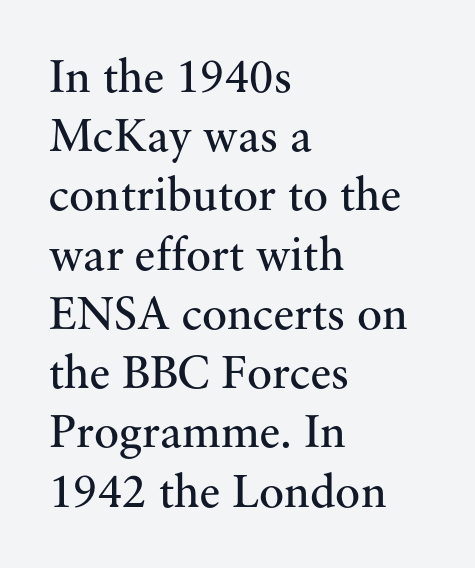
Q: Is the text bold? A: No.
Q: Is the text italic (slanted)? A: No, it is upright.
Q: Is the typeface a serif or a sans-serif typeface? A: Serif.
Q: Is the text underlined? A: No.
Q: How is the paragraph aligned? A: Left-aligned.
Q: Is the spacing between letters normal or unusually wide? A: Normal.
Q: Is the spacing between lines tight, normal or loose? A: Normal.
Q: Width (condensed, normal, or wide)? A: Normal.
Q: Stroke contrast? A: Medium.
Q: x-height? A: Small.
Q: Monospaced? A: No.
